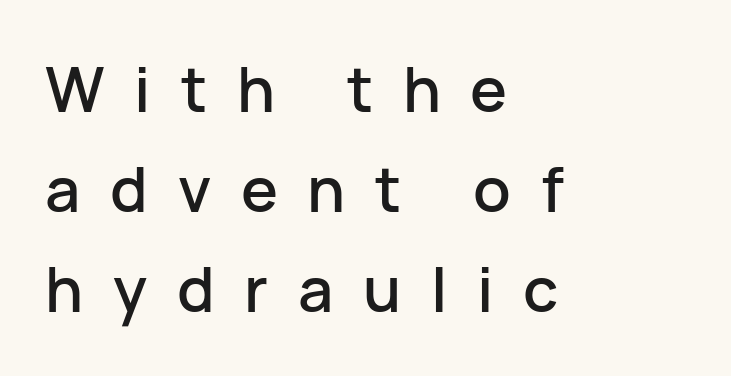
The passage shown is typed in a proportional face where columns would drift. These lines were composed using upright roman letters. Tracking here is generous; glyphs stand well apart from one another. Classification — sans serif. Unmarked baselines from the first word to the last.
